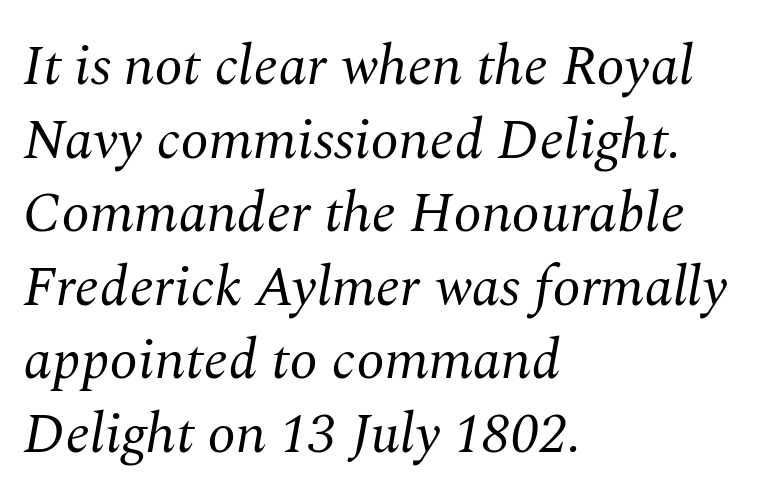
The image shows 57 px regular-weight serif type, italic (leaning right); set left-aligned, normal line spacing (1.29x), normal letter spacing, not underlined; medium stroke contrast and a medium x-height.
